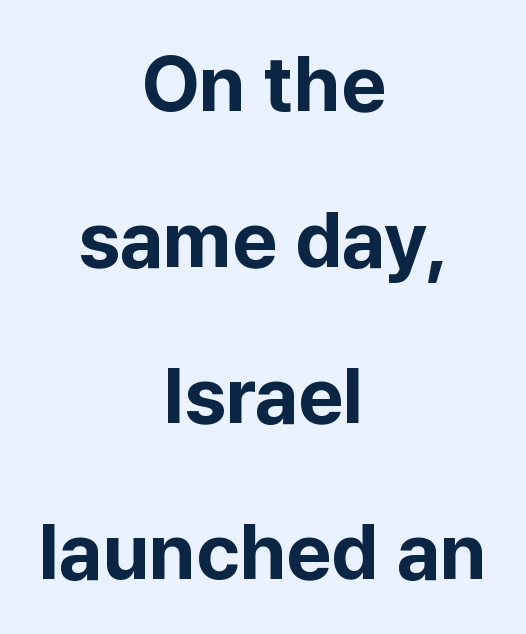
The image shows 78 px bold sans-serif type, upright; set centered, loose line spacing (2.0x), normal letter spacing, not underlined; low stroke contrast and a medium x-height.
